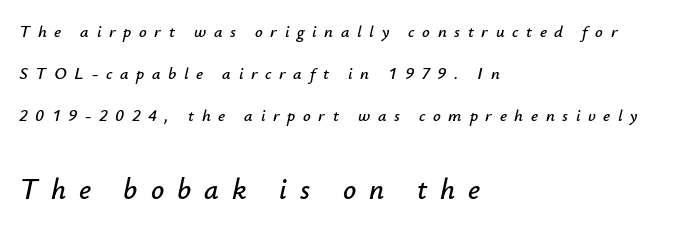
The image shows 29 px text type, italic (leaning right); set left-aligned, loose line spacing (2.47x), unusually wide letter spacing (+0.45 em), not underlined; the second (bottom) block is 1.71x larger; low stroke contrast and a small x-height.
